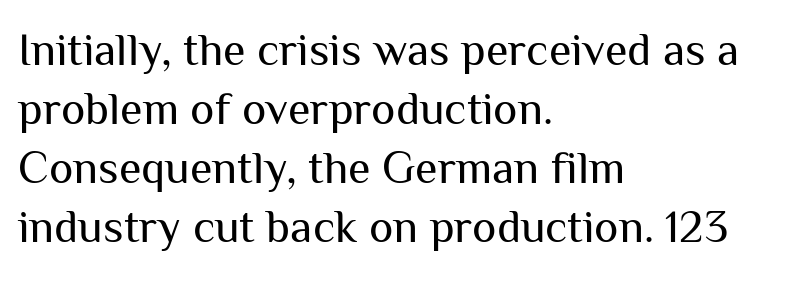
{"serif": "no", "italic": "no", "bold": "no", "weight": "regular", "width": "normal", "stroke_contrast": "medium", "x_height": "medium", "monospaced": "no", "underline": "no", "align": "left", "line_spacing": "normal", "line_spacing_ratio": 1.28, "letter_spacing": "normal", "letter_spacing_em": 0.0, "glyph_px": 46}
